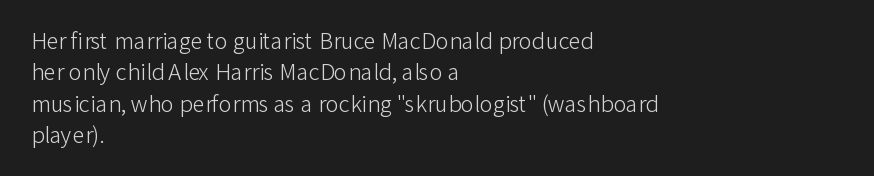
Q: Is the text bold? A: No.
Q: Is the text italic (slanted)? A: No, it is upright.
Q: Is the text underlined? A: No.
Q: How is the paragraph aligned? A: Left-aligned.
Q: Is the spacing between letters normal or unusually wide? A: Normal.
Q: Is the spacing between lines tight, normal or loose? A: Normal.
